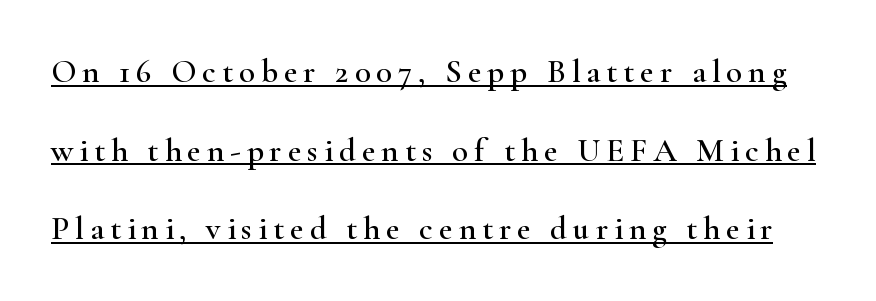
Q: Is the text italic (slanted)? A: No, it is upright.
Q: Is the typeface a serif or a sans-serif typeface? A: Serif.
Q: Is the text underlined? A: Yes.
Q: Is the spacing between lines tight, normal or loose? A: Loose.
Q: Width (condensed, normal, or wide)? A: Wide.
Q: Stroke contrast? A: High.
Q: x-height? A: Small.
Q: Monospaced? A: No.
